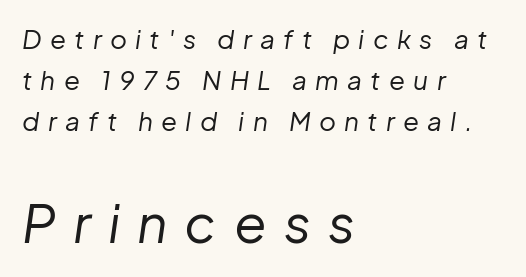
Q: Is the text bold? A: No.
Q: Is the text italic (slanted)? A: Yes, it leans right by about 8 degrees.
Q: Is the text underlined? A: No.
Q: How is the paragraph aligned? A: Left-aligned.
Q: Is the spacing between letters normal or unusually wide? A: Unusually wide.
Q: Is the spacing between lines tight, normal or loose? A: Normal.
Q: Which block of text is set in a larger size, the first (top) or the second (bottom)? A: The second (bottom) one.
Q: Width (condensed, normal, or wide)? A: Normal.
Q: Stroke contrast? A: Low.
Q: x-height? A: Medium.
Q: Monospaced? A: No.
